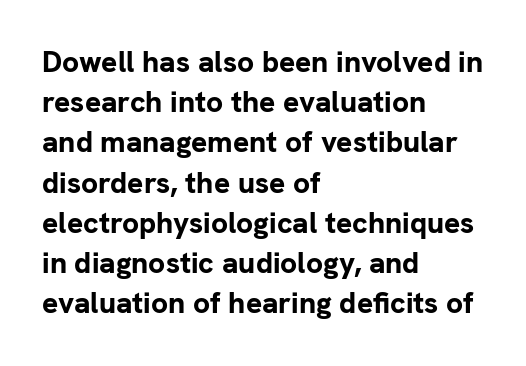
The typesetter chose a ragged-right arrangement here. You'd pick this weight for a headline — it's a proper bold. Decoration check: the copy has no underline. In terms of leading, this rendering sits right in the middle. The letters sit at their default tracking, neither squeezed nor spread. Proportional: the letters do not fall into vertical columns.
